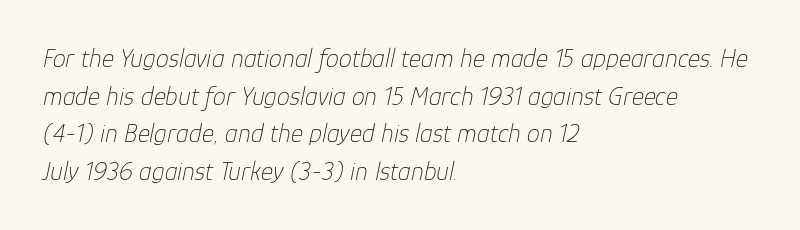
Regular leading. Notice how the passage keeps a crisp vertical edge on the left only. Stems here are at most as thick as an everyday book face. The whole block is typeset with a tilt. Rule under the text: the space is simply empty. The gaps between neighbouring characters are ordinary and unremarkable.
